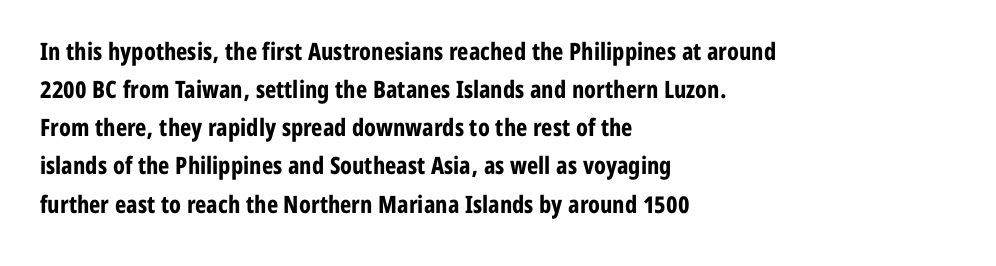
{"italic": "no", "bold": "yes", "underline": "no", "align": "left", "line_spacing": "normal", "line_spacing_ratio": 1.59, "letter_spacing": "normal", "letter_spacing_em": 0.0, "glyph_px": 24}
